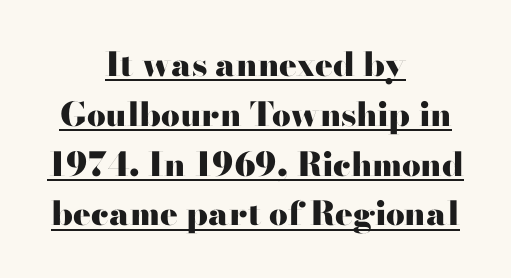
Q: Is the text bold? A: Yes.
Q: Is the text italic (slanted)? A: No, it is upright.
Q: Is the typeface a serif or a sans-serif typeface? A: Sans-serif.
Q: Is the text underlined? A: Yes.
Q: How is the paragraph aligned? A: Centered.
Q: Is the spacing between letters normal or unusually wide? A: Normal.
Q: Is the spacing between lines tight, normal or loose? A: Normal.
Q: Width (condensed, normal, or wide)? A: Wide.
Q: Stroke contrast? A: High.
Q: x-height? A: Small.
Q: Monospaced? A: No.
